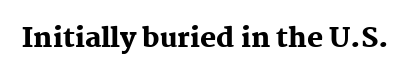
{"italic": "no", "bold": "yes", "underline": "no", "letter_spacing": "normal", "letter_spacing_em": 0.0, "glyph_px": 27}
